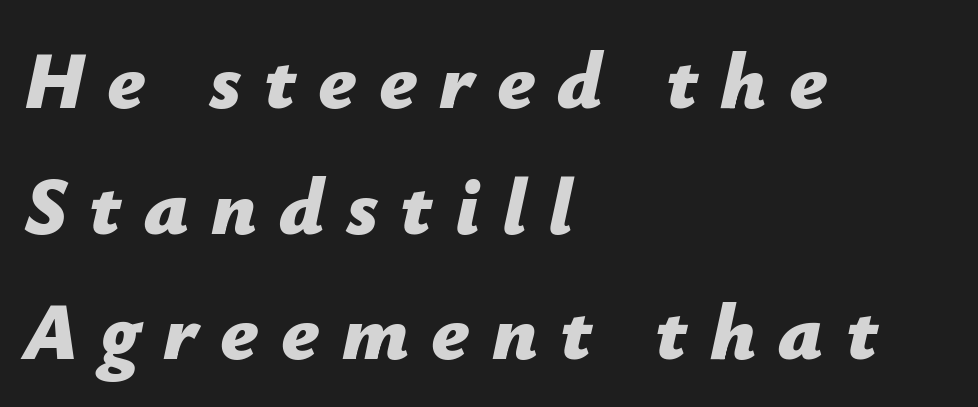
{"italic": "yes", "lean": "right", "slant_degrees": 12, "bold": "yes", "weight": "bold", "width": "normal", "stroke_contrast": "low", "x_height": "medium", "monospaced": "no", "underline": "no", "align": "left", "line_spacing": "normal", "line_spacing_ratio": 1.57, "letter_spacing": "wide", "letter_spacing_em": 0.28, "glyph_px": 80}
